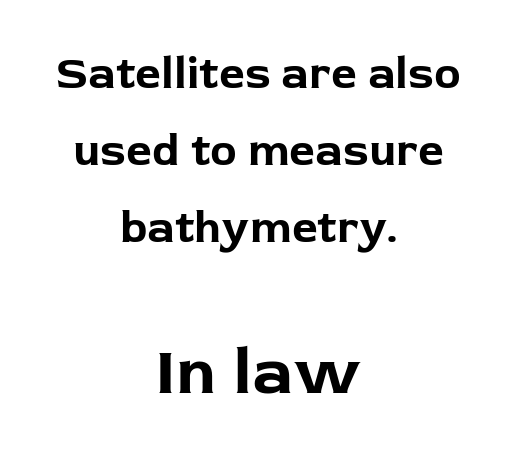
Here the glyphs are tracked normally, forming tight word shapes. A sans-serif font was chosen for this passage. Varying glyph widths throughout — classic text-font behaviour. Caption: upper text group reduced, lower text group enlarged. Is there any slant? The stems are plumb. The whitespace from short lines is split evenly between both sides.
